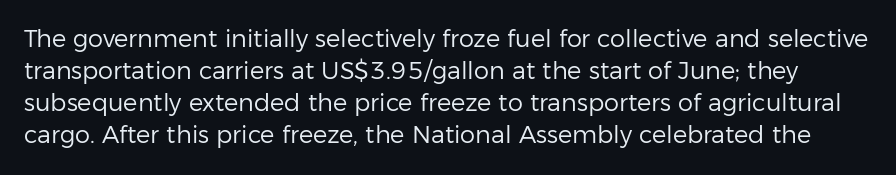
Q: Is the text bold? A: No.
Q: Is the text italic (slanted)? A: No, it is upright.
Q: Is the text underlined? A: No.
Q: Is the spacing between letters normal or unusually wide? A: Normal.
Q: Is the spacing between lines tight, normal or loose? A: Normal.
